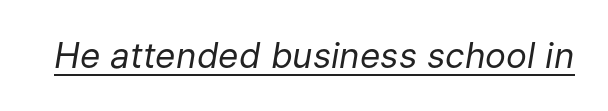
Q: Is the text bold? A: No.
Q: Is the text italic (slanted)? A: Yes, it leans right by about 9 degrees.
Q: Is the text underlined? A: Yes.
Q: Is the spacing between letters normal or unusually wide? A: Normal.
Q: Width (condensed, normal, or wide)? A: Normal.
Q: Stroke contrast? A: Low.
Q: x-height? A: Medium.
Q: Monospaced? A: No.
